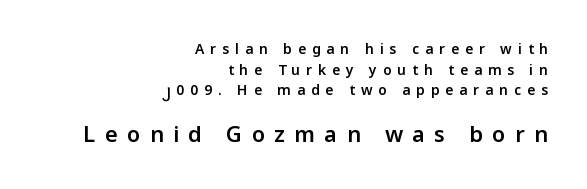
Letter spacing: wide. A student would notice the bottom passage is typeset larger than what precedes it. Strokes here are thickened, but only to semibold level. Vertical strokes here are truly vertical. The block of text has a typical density, with ordinary space between rows. Line ends are locked; line starts wander.
